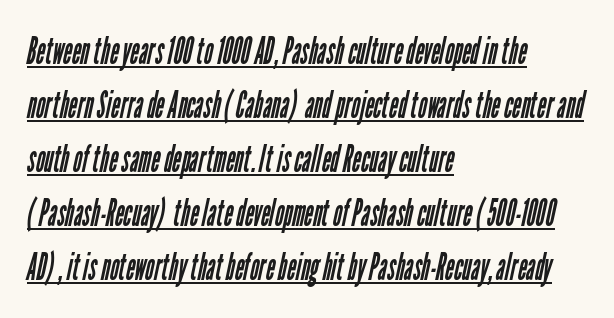
{"serif": "no", "bold": "no", "weight": "regular", "width": "condensed", "stroke_contrast": "low", "x_height": "medium", "monospaced": "no", "underline": "yes", "align": "left", "line_spacing": "normal", "line_spacing_ratio": 1.42, "letter_spacing": "normal", "letter_spacing_em": 0.0, "glyph_px": 38}
